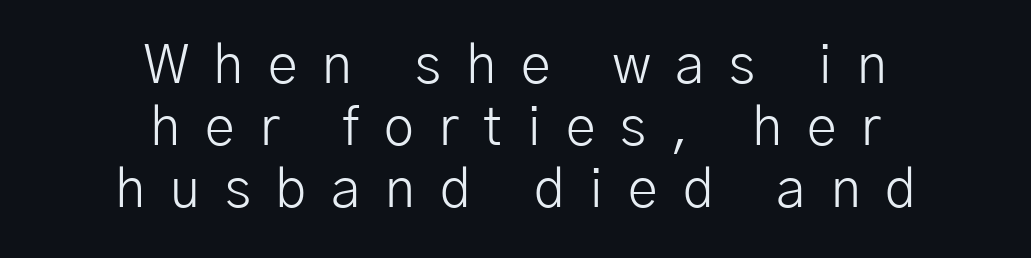
Q: Is the text bold? A: No.
Q: Is the text italic (slanted)? A: No, it is upright.
Q: Is the typeface a serif or a sans-serif typeface? A: Sans-serif.
Q: Is the text underlined? A: No.
Q: How is the paragraph aligned? A: Centered.
Q: Is the spacing between letters normal or unusually wide? A: Unusually wide.
Q: Is the spacing between lines tight, normal or loose? A: Tight.
Q: Width (condensed, normal, or wide)? A: Normal.
Q: Stroke contrast? A: Low.
Q: x-height? A: Medium.
Q: Monospaced? A: No.
